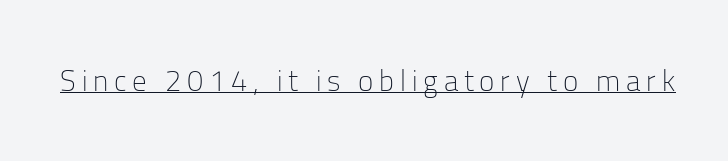
{"serif": "no", "italic": "no", "bold": "no", "weight": "light", "width": "normal", "stroke_contrast": "low", "x_height": "medium", "monospaced": "no", "underline": "yes", "letter_spacing": "wide", "letter_spacing_em": 0.2, "glyph_px": 29}
